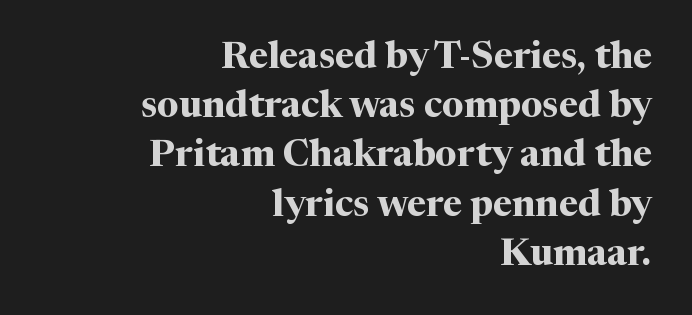
The image shows 37 px bold serif type, upright; set right-aligned, normal line spacing (1.33x), normal letter spacing, not underlined; medium stroke contrast and a medium x-height.
